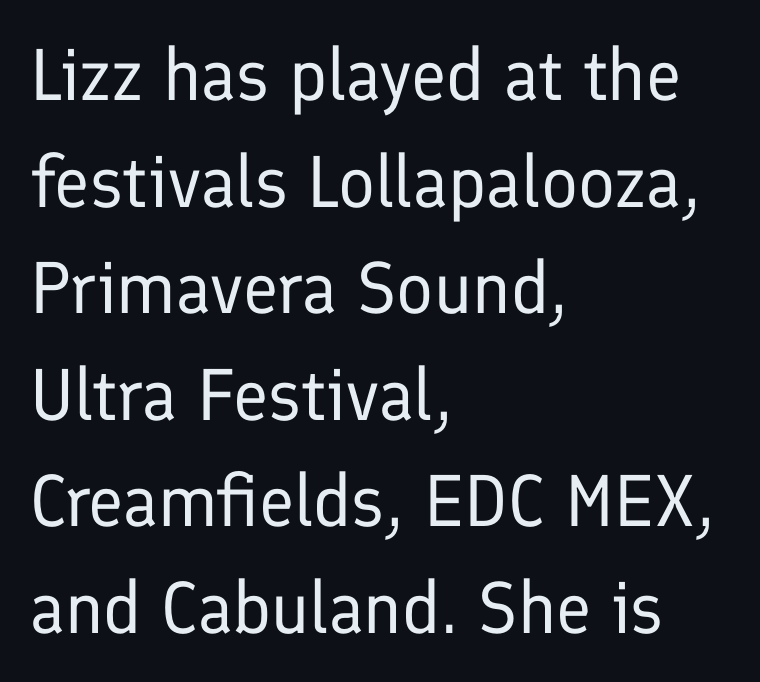
One-word summary of the alignment: left. Regarding leading, the lines here are spaced in the standard way. No letter is thick-stroked: the sample isn't bold. Spacing verdict: proportional, widths tailored to each character.
